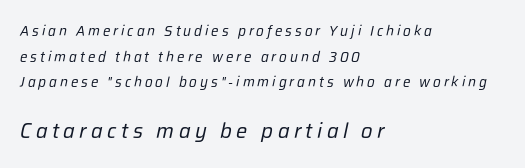
{"italic": "yes", "lean": "right", "slant_degrees": 12, "bold": "no", "underline": "no", "align": "left", "line_spacing_ratio": 1.83, "letter_spacing": "wide", "letter_spacing_em": 0.21, "larger_block": "second", "size_ratio": 1.5, "glyph_px": 21}
